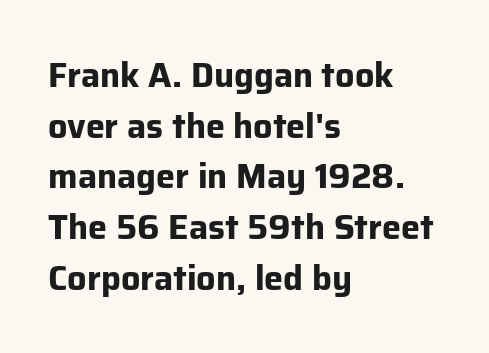
The image shows 34 px bold sans-serif type, upright; set left-aligned, normal line spacing (1.49x), normal letter spacing, not underlined; low stroke contrast and a medium x-height.
